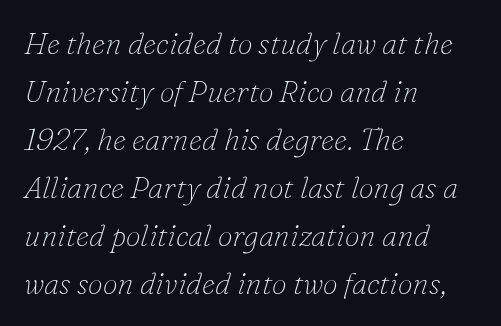
The face looks like a standard text weight, possibly lighter. Leftover space on each line is placed entirely after the last word. This sample keeps an unexceptional amount of space between lines. Character widths vary here, with narrow letters taking less room than wide ones. To sum up the face: it has serifs. A clean baseline with only descenders dipping below it.
